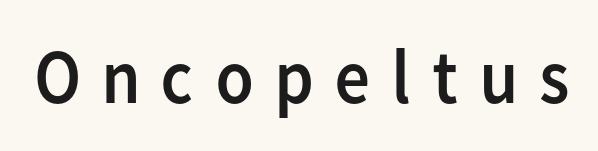
The image shows 78 px regular-weight sans-serif type, upright; set unusually wide letter spacing (+0.23 em), not underlined; low stroke contrast and a medium x-height.
